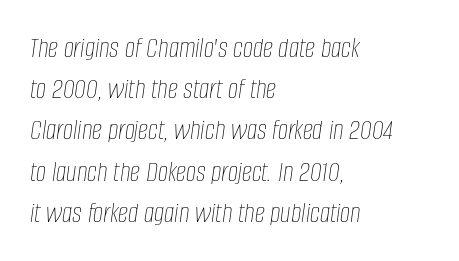
{"italic": "yes", "lean": "right", "slant_degrees": 8, "bold": "no", "weight": "thin", "width": "condensed", "stroke_contrast": "low", "x_height": "large", "monospaced": "no", "underline": "no", "align": "left", "line_spacing": "normal", "line_spacing_ratio": 1.42, "letter_spacing": "normal", "letter_spacing_em": 0.0, "glyph_px": 29}
